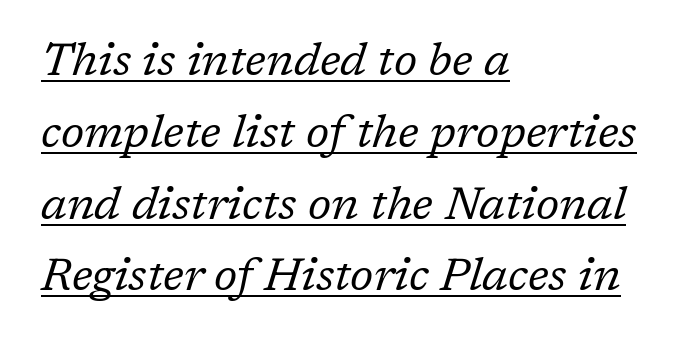
Each letter's strokes conclude with small projecting serifs. Regular leading. The rendering uses natural spacing where letterforms have individual widths. In terms of letterspacing, this is plain default setting.
